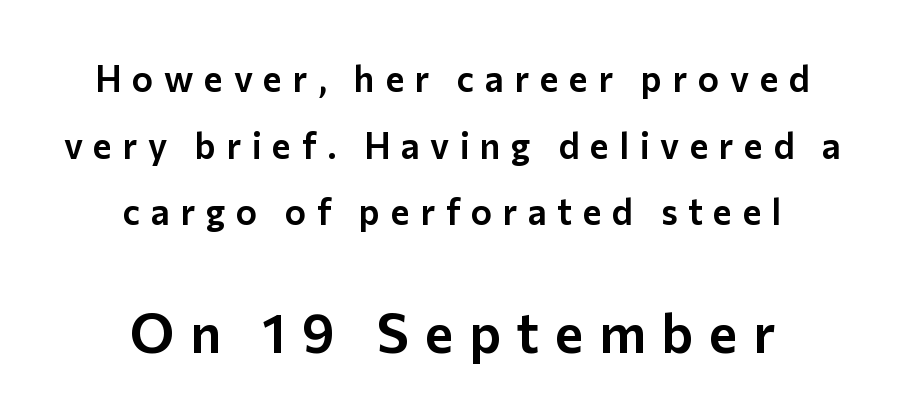
The image shows 54 px sans-serif type, upright; set centered, line spacing 1.85x, unusually wide letter spacing (+0.29 em), not underlined; the second (bottom) block is 1.5x larger; low stroke contrast and a medium x-height.
